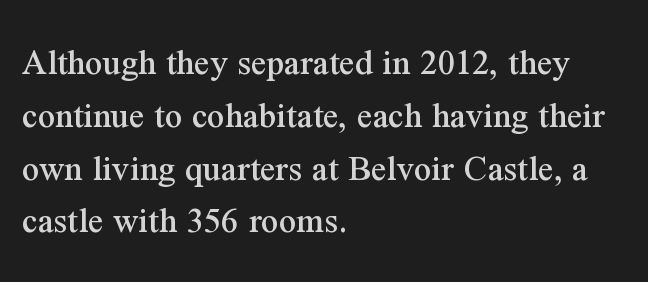
Proportional: the letters do not fall into vertical columns. Each letter's strokes conclude with small projecting serifs. It's the straight-up-and-down kind of type. The ragged edge is on the right, which tells us the setting is flush left. Underline: absent. A typesetter would call this zero additional tracking.
